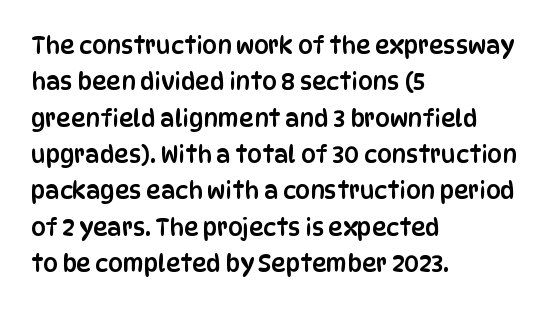
Q: Is the text italic (slanted)? A: No, it is upright.
Q: Is the text underlined? A: No.
Q: How is the paragraph aligned? A: Left-aligned.
Q: Is the spacing between letters normal or unusually wide? A: Normal.
Q: Is the spacing between lines tight, normal or loose? A: Normal.
